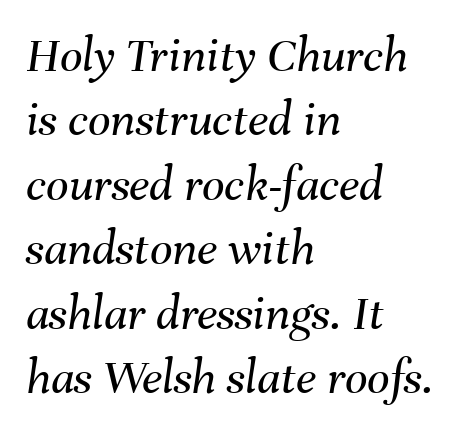
The image shows 50 px regular-weight type, italic (leaning right); set left-aligned, normal line spacing (1.29x), normal letter spacing, not underlined; medium stroke contrast and a medium x-height.
